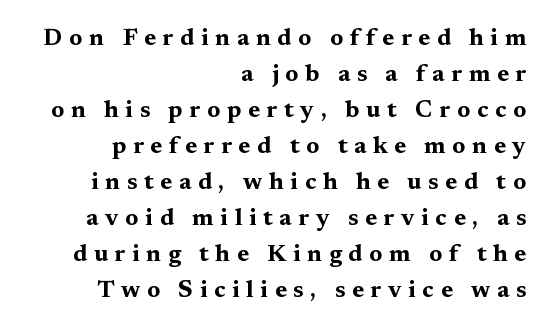
Q: Is the text bold? A: Yes.
Q: Is the text italic (slanted)? A: No, it is upright.
Q: Is the text underlined? A: No.
Q: How is the paragraph aligned? A: Right-aligned.
Q: Is the spacing between letters normal or unusually wide? A: Unusually wide.
Q: Is the spacing between lines tight, normal or loose? A: Normal.
